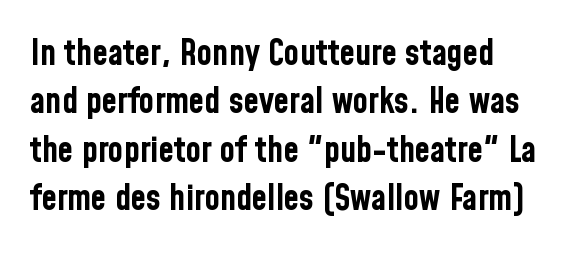
The image shows 35 px bold, condensed sans-serif type, upright; set normal line spacing (1.38x), normal letter spacing, not underlined; low stroke contrast and a medium x-height.
